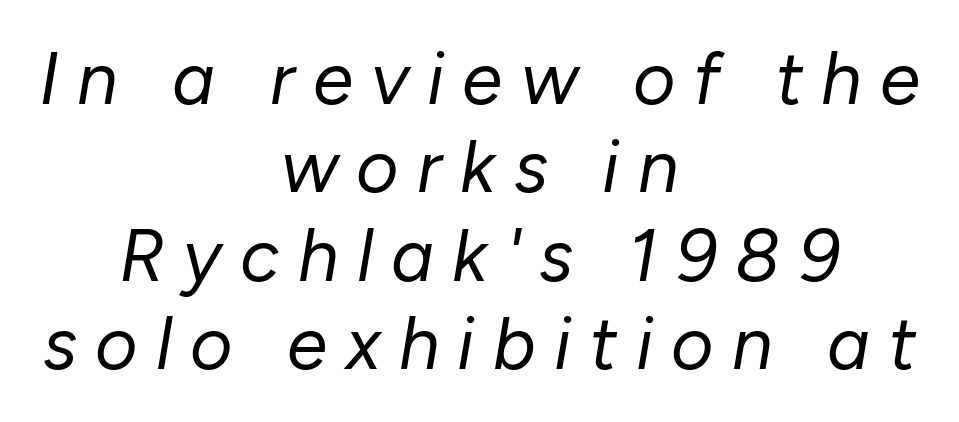
The lines in this sample share a center point and differ in where they start and stop. Each letter keeps its own natural width here, so spacing adapts to shape. An italicized treatment has been applied to the whole sample. No letter is thick-stroked: the sample isn't bold.
